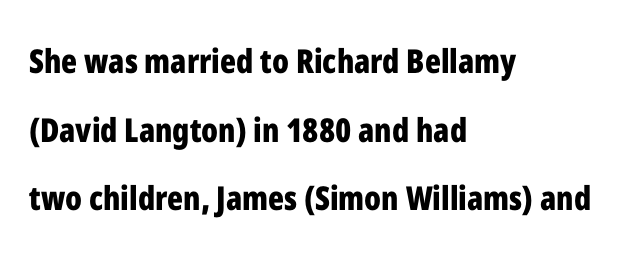
Looks like regular typesetting: each glyph gets only the width it needs. You could call the tracking neutral — neither tight nor loose. The strip under each line holds only bare page. Nope, no serifs anywhere on these letters.
